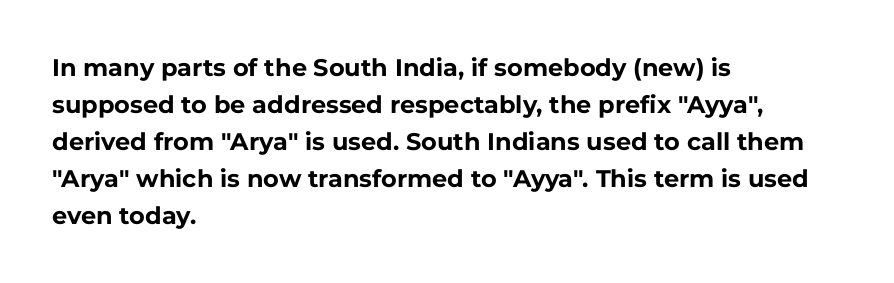
These lines sit exactly where default settings would place them. Descenders are the only things crossing below the line. As a designer I'd log this as weight 700, bold. Where is the straight margin? On the left. The axis of the letterforms is exactly vertical. No extra tracking has been applied to these lines.
